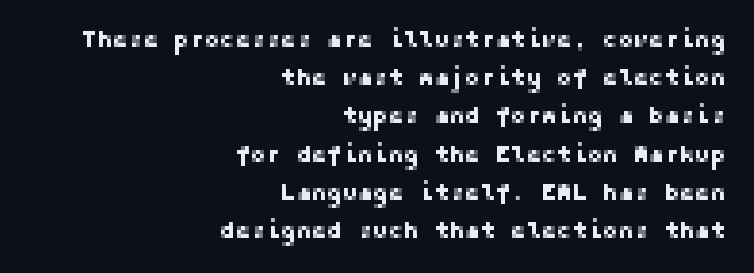
{"italic": "no", "underline": "no", "align": "right", "line_spacing": "normal", "line_spacing_ratio": 1.66, "letter_spacing": "normal", "letter_spacing_em": 0.0, "glyph_px": 23}
